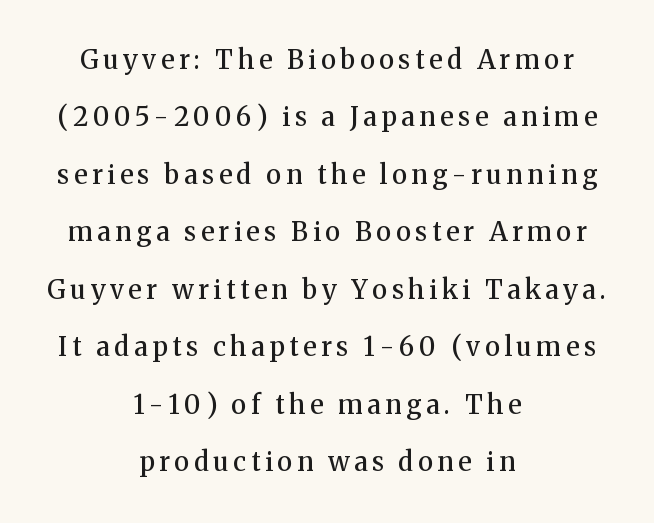
{"italic": "no", "bold": "semi", "underline": "no", "align": "center", "line_spacing": "loose", "line_spacing_ratio": 2.21, "glyph_px": 26}
